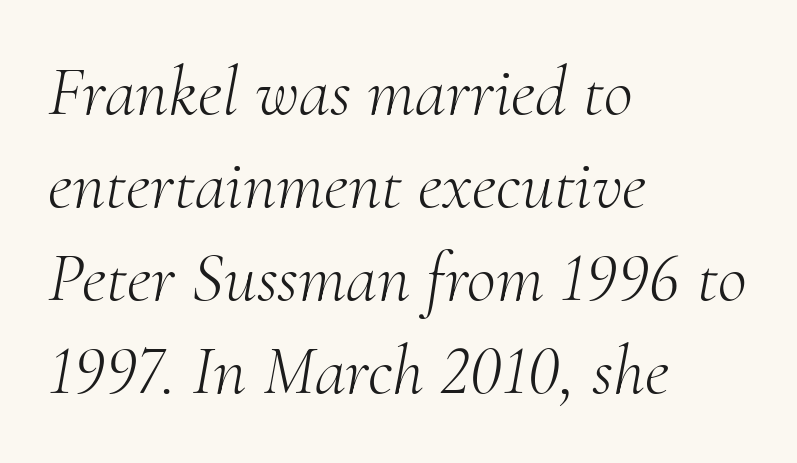
Q: Is the text bold? A: No.
Q: Is the text italic (slanted)? A: Yes, it leans right by about 10 degrees.
Q: Is the typeface a serif or a sans-serif typeface? A: Serif.
Q: Is the text underlined? A: No.
Q: How is the paragraph aligned? A: Left-aligned.
Q: Is the spacing between letters normal or unusually wide? A: Normal.
Q: Is the spacing between lines tight, normal or loose? A: Normal.
Q: Width (condensed, normal, or wide)? A: Normal.
Q: Stroke contrast? A: Medium.
Q: x-height? A: Small.
Q: Monospaced? A: No.
